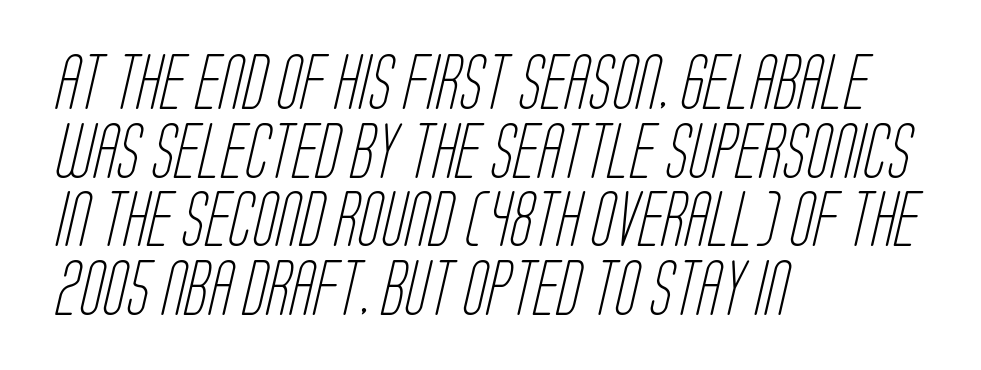
{"serif": "no", "bold": "no", "weight": "light", "width": "condensed", "stroke_contrast": "low", "x_height": "large", "monospaced": "no", "underline": "no", "align": "left", "line_spacing": "normal", "line_spacing_ratio": 1.25, "letter_spacing": "normal", "letter_spacing_em": 0.0, "glyph_px": 55}
